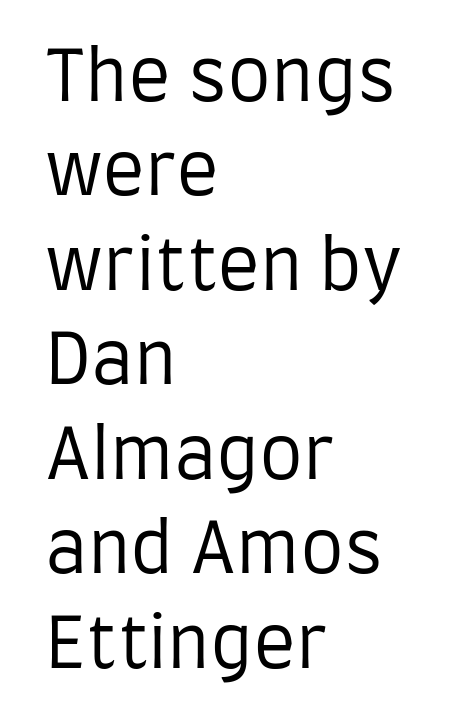
{"serif": "no", "italic": "no", "bold": "no", "weight": "regular", "width": "condensed", "stroke_contrast": "low", "x_height": "large", "monospaced": "no", "underline": "no", "align": "left", "line_spacing": "normal", "line_spacing_ratio": 1.35, "letter_spacing": "normal", "letter_spacing_em": 0.0, "glyph_px": 70}
